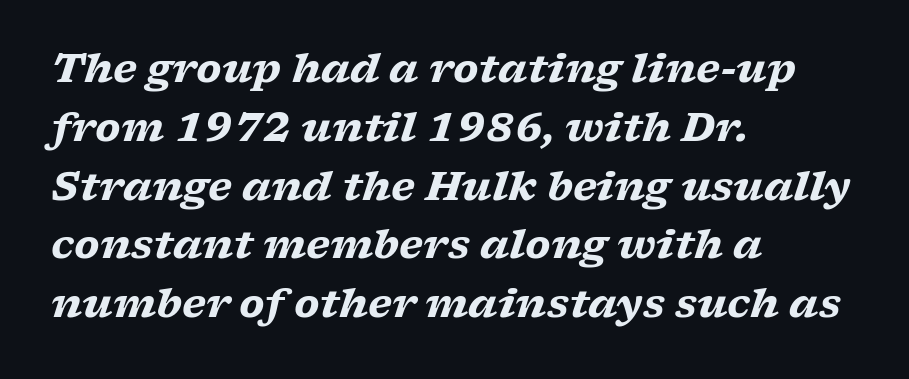
If you drew a line through each stem, it would be angled. Compared with a centered layout, this one pins lines to the left instead. Are there feet on the stems? There are — it's a serif. This sample keeps an unexceptional amount of space between lines. What stands out about the letter spacing? Nothing — it is the standard amount.
